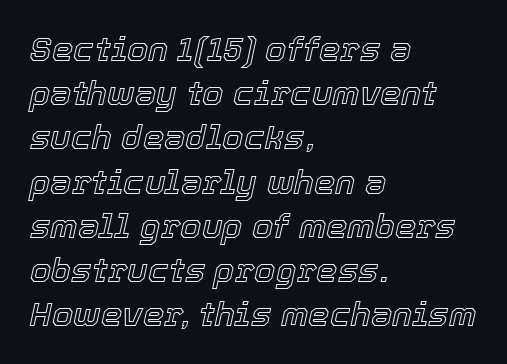
{"italic": "yes", "lean": "right", "slant_degrees": 12, "width": "normal", "x_height": "medium", "monospaced": "no", "underline": "no", "align": "left", "line_spacing": "normal", "line_spacing_ratio": 1.3, "letter_spacing": "normal", "letter_spacing_em": 0.0, "glyph_px": 34}
